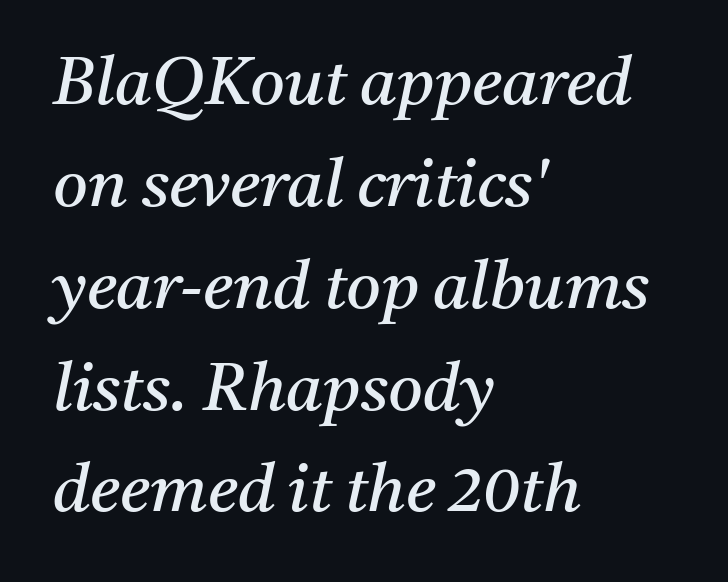
{"serif": "yes", "italic": "yes", "lean": "right", "slant_degrees": 11, "bold": "no", "weight": "regular", "width": "normal", "stroke_contrast": "medium", "x_height": "medium", "monospaced": "no", "underline": "no", "align": "left", "line_spacing": "normal", "line_spacing_ratio": 1.52, "letter_spacing": "normal", "letter_spacing_em": 0.0, "glyph_px": 67}
